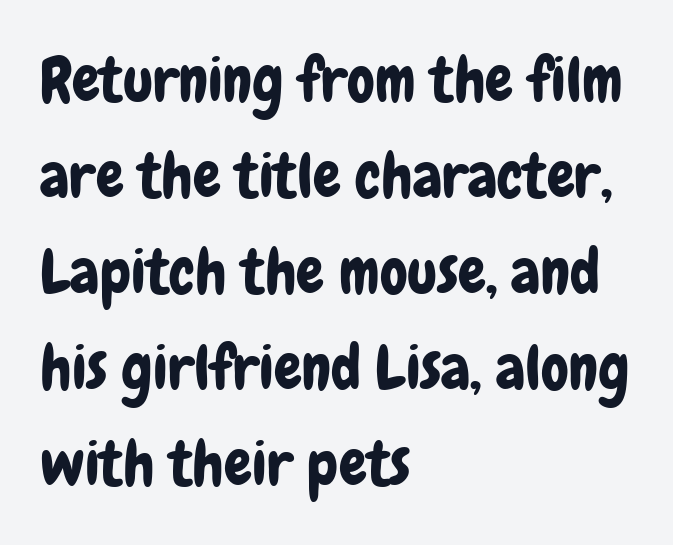
The axis of the letterforms is exactly vertical. Note the varied advance widths — an 'i' is clearly narrower than an 'm'. The letters carry no serifs — their stems end cleanly without finishing strokes. Anything drawn beneath the words? Only blank space.
